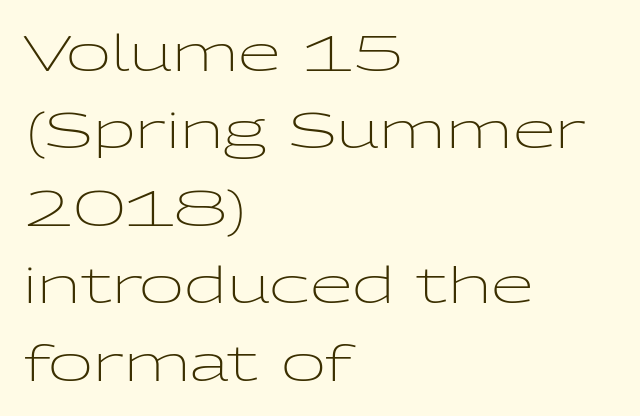
{"serif": "no", "italic": "no", "bold": "no", "weight": "light", "width": "wide", "stroke_contrast": "low", "x_height": "medium", "monospaced": "no", "underline": "no", "align": "left", "line_spacing": "normal", "line_spacing_ratio": 1.58, "letter_spacing": "normal", "letter_spacing_em": 0.0, "glyph_px": 49}
